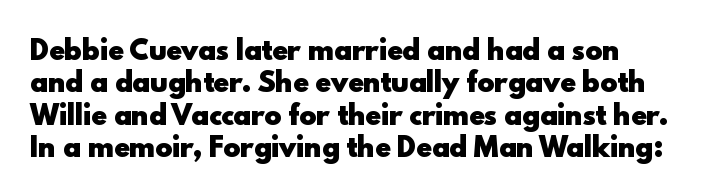
Q: Is the text bold? A: Yes.
Q: Is the text italic (slanted)? A: No, it is upright.
Q: Is the text underlined? A: No.
Q: Is the spacing between letters normal or unusually wide? A: Normal.
Q: Is the spacing between lines tight, normal or loose? A: Normal.
